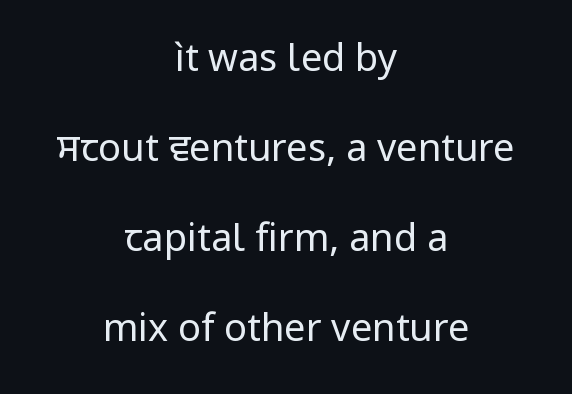
The image shows 38 px regular-weight sans-serif type, upright; set centered, loose line spacing (2.37x), normal letter spacing, not underlined; low stroke contrast and a medium x-height.
